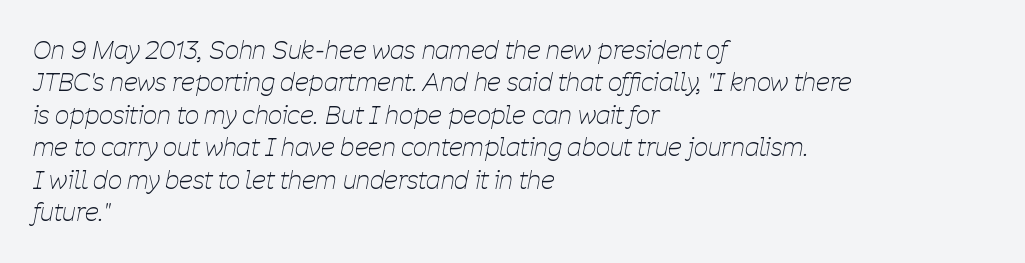
This sample is left-justified, so line endings fall wherever the words run out. The passage shown is not bold in any degree. This sample keeps an unexceptional amount of space between lines. Type without underlining.
